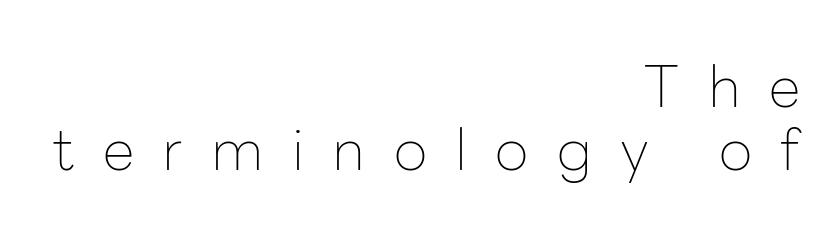
The paragraph shown leans on its right margin. This is roman type, the default non-slanted kind. Whoever set this chose condensed vertical rhythm over breathing room. Heft: none added — not bold. The glyphs are unaccompanied by any horizontal stroke below them.
